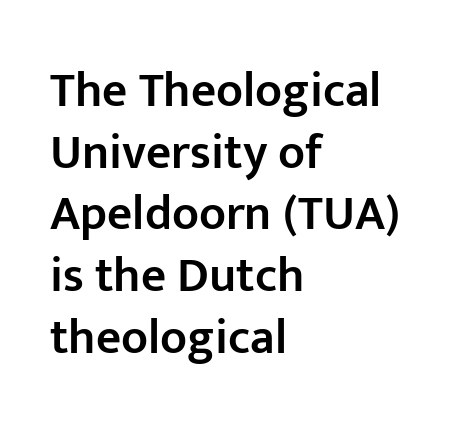
Q: Is the text bold? A: Semi-bold.
Q: Is the text italic (slanted)? A: No, it is upright.
Q: Is the typeface a serif or a sans-serif typeface? A: Sans-serif.
Q: Is the text underlined? A: No.
Q: How is the paragraph aligned? A: Left-aligned.
Q: Is the spacing between letters normal or unusually wide? A: Normal.
Q: Is the spacing between lines tight, normal or loose? A: Normal.
Q: Width (condensed, normal, or wide)? A: Normal.
Q: Stroke contrast? A: Low.
Q: x-height? A: Medium.
Q: Monospaced? A: No.
